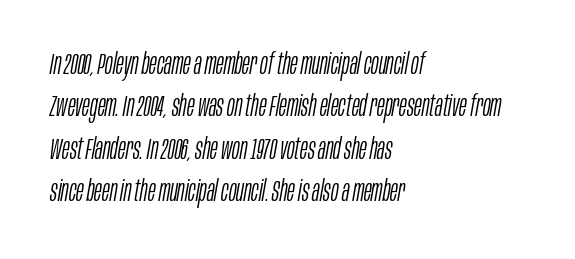
The image shows 29 px light, condensed type, italic (leaning right); set left-aligned, normal line spacing (1.46x), normal letter spacing, not underlined; low stroke contrast and a large x-height.
